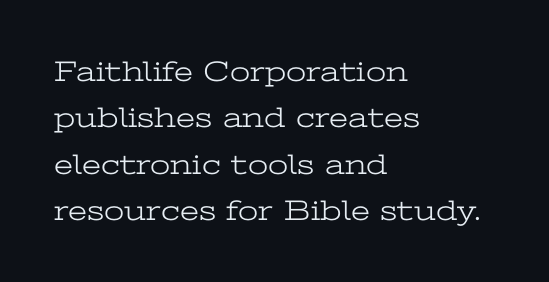
Q: Is the text bold? A: No.
Q: Is the text italic (slanted)? A: No, it is upright.
Q: Is the typeface a serif or a sans-serif typeface? A: Serif.
Q: Is the text underlined? A: No.
Q: How is the paragraph aligned? A: Left-aligned.
Q: Is the spacing between letters normal or unusually wide? A: Normal.
Q: Is the spacing between lines tight, normal or loose? A: Normal.
Q: Width (condensed, normal, or wide)? A: Wide.
Q: Stroke contrast? A: Low.
Q: x-height? A: Medium.
Q: Monospaced? A: No.
